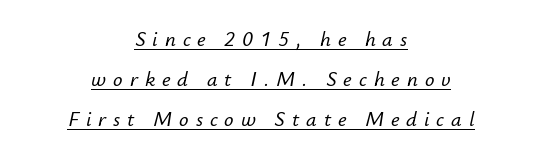
The image shows 21 px text type, italic (leaning right); set centered, loose line spacing (1.9x), unusually wide letter spacing (+0.33 em), underlined.
